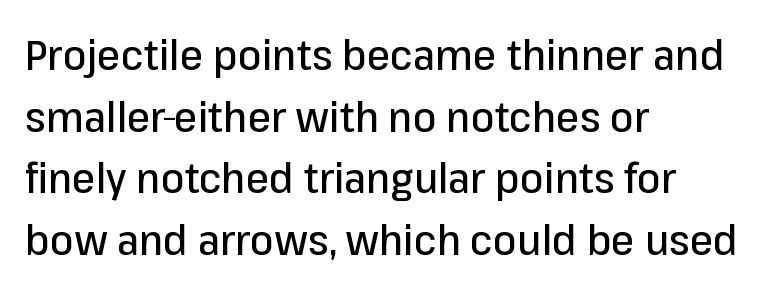
{"serif": "no", "italic": "no", "width": "normal", "stroke_contrast": "low", "x_height": "medium", "monospaced": "no", "underline": "no", "align": "left", "line_spacing": "normal", "line_spacing_ratio": 1.47, "letter_spacing": "normal", "letter_spacing_em": 0.0, "glyph_px": 42}
